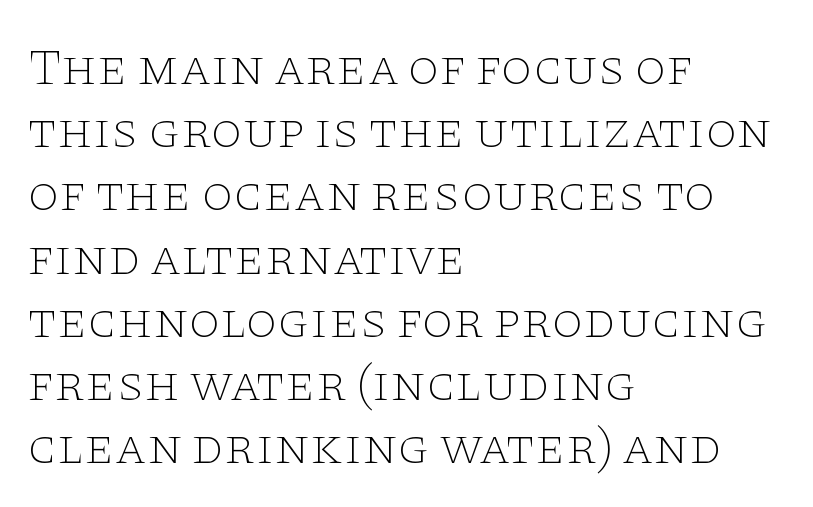
{"serif": "yes", "italic": "no", "bold": "no", "weight": "thin", "width": "wide", "stroke_contrast": "low", "x_height": "large", "monospaced": "no", "underline": "no", "align": "left", "line_spacing_ratio": 1.24, "letter_spacing": "normal", "letter_spacing_em": 0.0, "glyph_px": 51}
